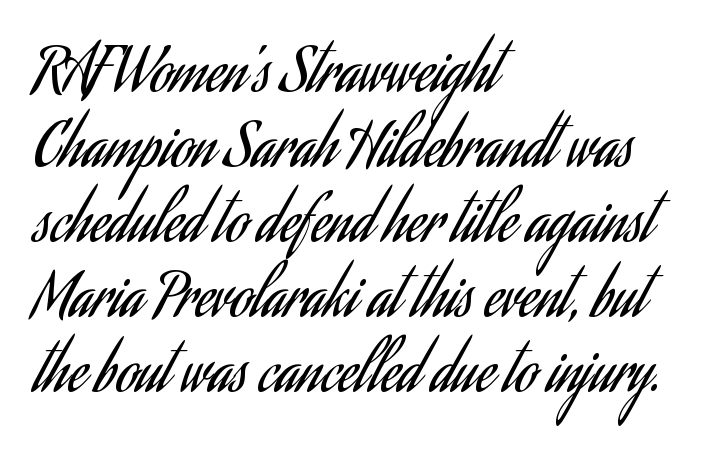
Does the copy run flush right? No — it runs flush left. Here the glyphs are tracked normally, forming tight word shapes. Look at the bottom of the vertical strokes: they stop flat, with no serifs.
